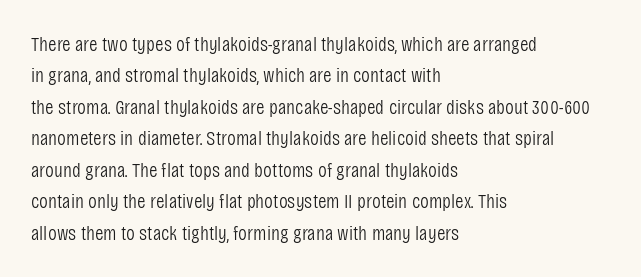
Q: Is the text bold? A: No.
Q: Is the text italic (slanted)? A: No, it is upright.
Q: Is the text underlined? A: No.
Q: How is the paragraph aligned? A: Left-aligned.
Q: Is the spacing between letters normal or unusually wide? A: Normal.
Q: Is the spacing between lines tight, normal or loose? A: Normal.
